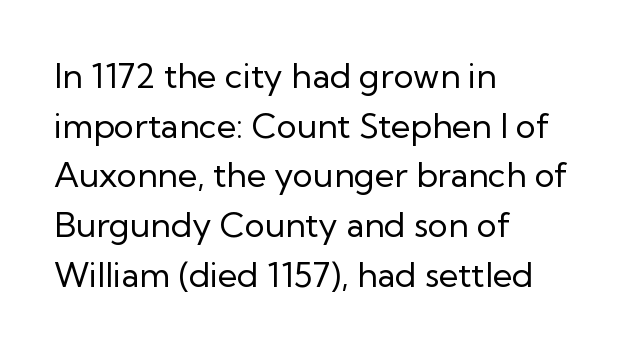
Reading down the column, the eye jumps a familiar distance to each next line. No chunkiness to these letters — they're not bold. Italic? Not at all — the glyphs are vertical. Each letter keeps its own natural width here, so spacing adapts to shape.
